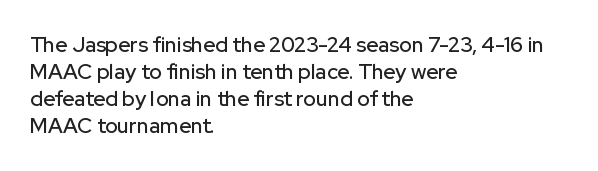
The letters stand straight up with perfectly vertical stems. Tracking here is standard; glyphs follow each other at the usual distance. Whoever set this chose a conventional vertical rhythm. The paragraph has a hard left edge and a soft right edge. Has an underline been added? It has not.
